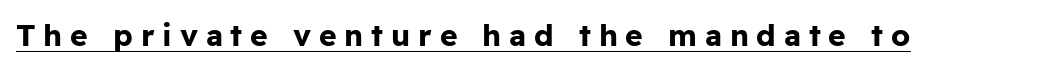
Q: Is the text bold? A: Yes.
Q: Is the text italic (slanted)? A: No, it is upright.
Q: Is the typeface a serif or a sans-serif typeface? A: Sans-serif.
Q: Is the text underlined? A: Yes.
Q: Is the spacing between letters normal or unusually wide? A: Unusually wide.
Q: Width (condensed, normal, or wide)? A: Normal.
Q: Stroke contrast? A: Low.
Q: x-height? A: Medium.
Q: Monospaced? A: No.
